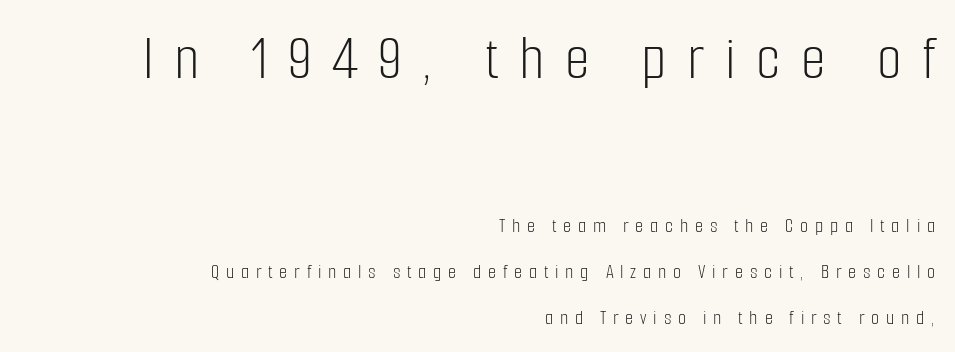
The image shows 64 px light, condensed sans-serif type, upright; set right-aligned, loose line spacing (2.21x), unusually wide letter spacing (+0.32 em), not underlined; the first (top) block is 3.05x larger; low stroke contrast and a medium x-height.
